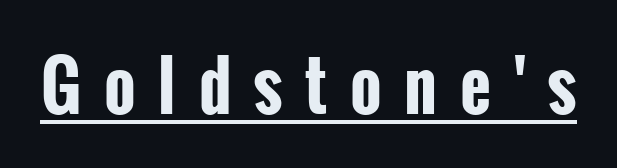
{"serif": "no", "italic": "no", "bold": "yes", "weight": "bold", "width": "condensed", "stroke_contrast": "low", "x_height": "medium", "monospaced": "no", "underline": "yes", "letter_spacing": "wide", "letter_spacing_em": 0.34, "glyph_px": 67}
